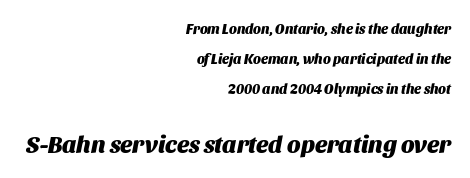
The image shows 24 px bold type, italic (leaning right); set right-aligned, loose line spacing (2.14x), normal letter spacing, not underlined; the second (bottom) block is 1.71x larger.
